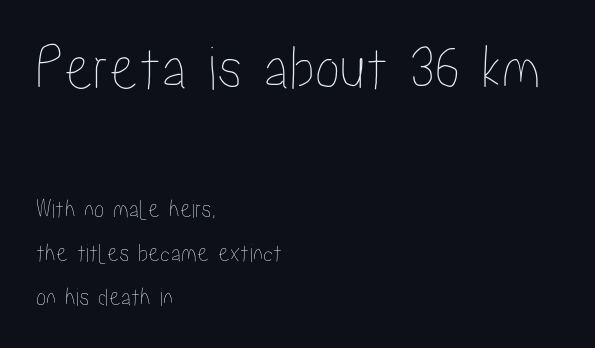
{"italic": "no", "width": "condensed", "stroke_contrast": "low", "x_height": "medium", "monospaced": "no", "underline": "no", "align": "left", "line_spacing": "normal", "line_spacing_ratio": 1.7, "letter_spacing": "normal", "letter_spacing_em": 0.0, "larger_block": "first", "size_ratio": 2.46, "glyph_px": 64}
